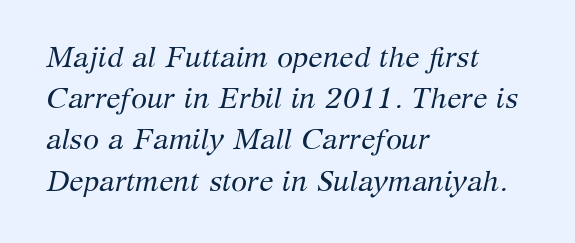
This reads as an unemphasized weight, regular at the heaviest. How would I describe the line gaps? Plain and ordinary. Compared with ordinary roman type, these characters are visibly tilted. Honestly, there is no underline to notice here at all.
